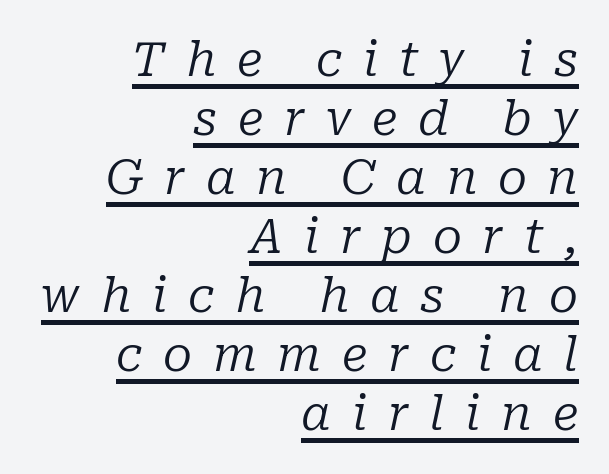
Q: Is the text bold? A: No.
Q: Is the text italic (slanted)? A: Yes, it leans right by about 10 degrees.
Q: Is the typeface a serif or a sans-serif typeface? A: Serif.
Q: Is the text underlined? A: Yes.
Q: How is the paragraph aligned? A: Right-aligned.
Q: Is the spacing between letters normal or unusually wide? A: Unusually wide.
Q: Width (condensed, normal, or wide)? A: Normal.
Q: Stroke contrast? A: Low.
Q: x-height? A: Medium.
Q: Monospaced? A: No.
